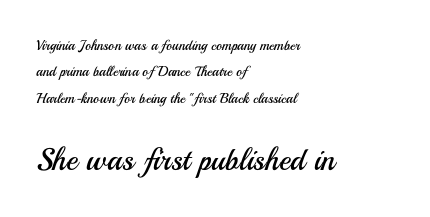
The image shows 31 px regular-weight sans-serif type; set left-aligned, line spacing 1.89x, normal letter spacing, not underlined; the second (bottom) block is 2.21x larger; medium stroke contrast and a small x-height.
